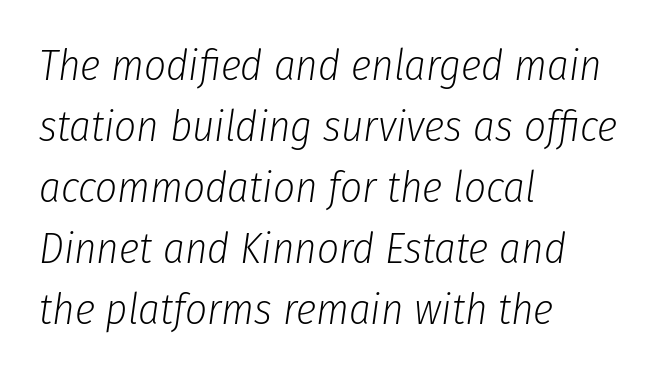
Heaviness? Minimal to ordinary, like unemphasized prose. Check under the words: just untouched page. Quick note: interline space is typical. Do the characters align in a grid? No, the font is proportional. Would a proofreader flag this as italicized? Yes. The tracking reads as untouched default to a designer's eye.
